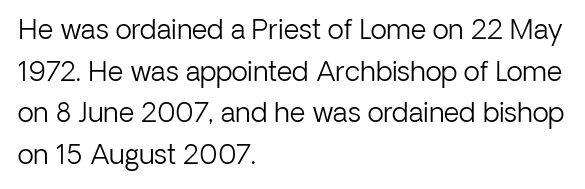
Q: Is the text bold? A: No.
Q: Is the text italic (slanted)? A: No, it is upright.
Q: Is the text underlined? A: No.
Q: How is the paragraph aligned? A: Left-aligned.
Q: Is the spacing between letters normal or unusually wide? A: Normal.
Q: Is the spacing between lines tight, normal or loose? A: Normal.
